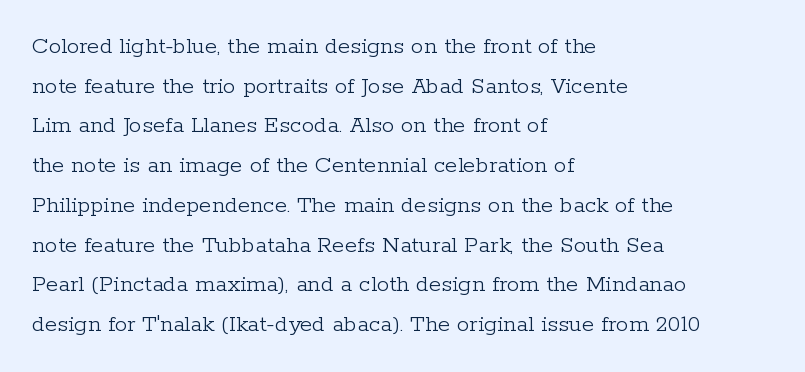
Q: Is the text bold? A: No.
Q: Is the text italic (slanted)? A: No, it is upright.
Q: Is the text underlined? A: No.
Q: How is the paragraph aligned? A: Left-aligned.
Q: Is the spacing between letters normal or unusually wide? A: Normal.
Q: Is the spacing between lines tight, normal or loose? A: Normal.
